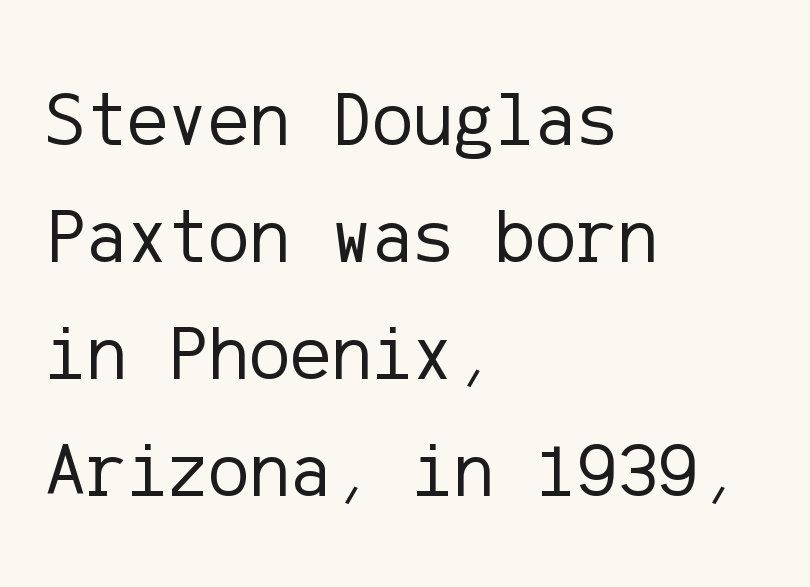
The image shows 77 px regular-weight sans-serif type, upright; set left-aligned, normal line spacing (1.52x), normal letter spacing, not underlined; low stroke contrast and a medium x-height.
